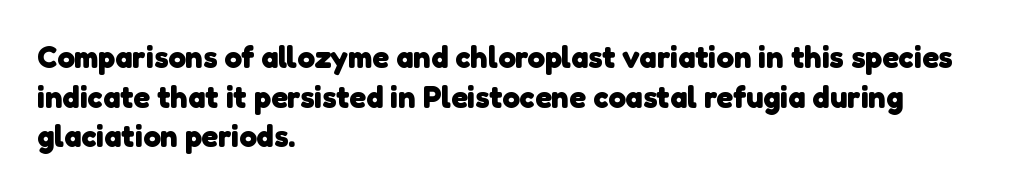
Q: Is the text bold? A: Yes.
Q: Is the typeface a serif or a sans-serif typeface? A: Sans-serif.
Q: Is the text underlined? A: No.
Q: How is the paragraph aligned? A: Left-aligned.
Q: Is the spacing between letters normal or unusually wide? A: Normal.
Q: Is the spacing between lines tight, normal or loose? A: Normal.
Q: Width (condensed, normal, or wide)? A: Normal.
Q: Stroke contrast? A: Low.
Q: x-height? A: Medium.
Q: Monospaced? A: No.
